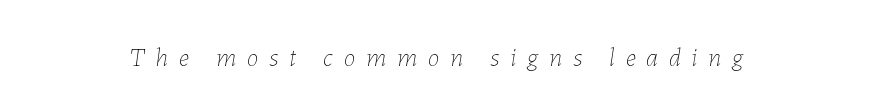
The image shows 26 px text type, italic (leaning right); set unusually wide letter spacing (+0.42 em), not underlined.
